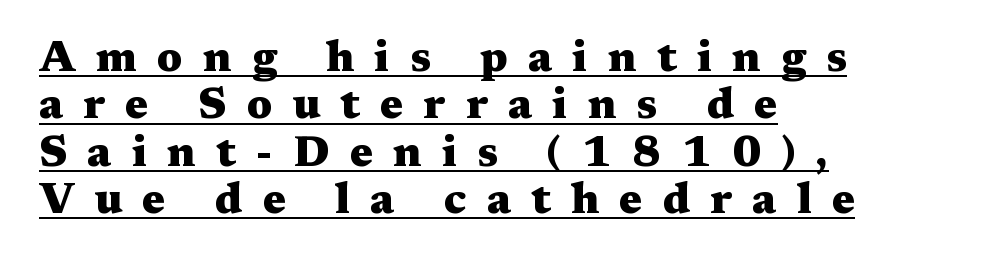
{"serif": "yes", "italic": "no", "bold": "yes", "weight": "heavy", "width": "wide", "stroke_contrast": "medium", "x_height": "medium", "monospaced": "no", "underline": "yes", "align": "left", "line_spacing": "tight", "line_spacing_ratio": 1.1, "letter_spacing": "wide", "letter_spacing_em": 0.47, "glyph_px": 43}
